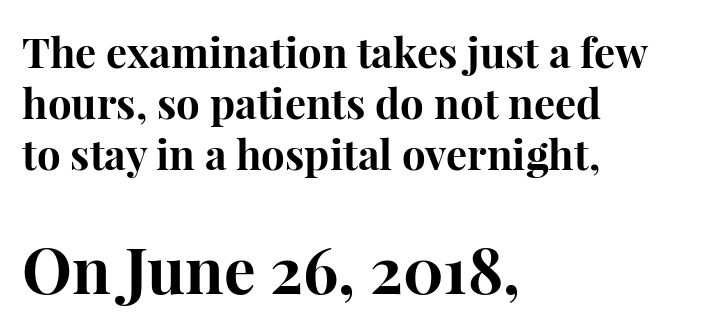
The space beneath each line is pristine and unruled. This layout puts the modest block above and the oversized block below. Left-aligned paragraph, ragged on the right. These lines keep a tight, regular rhythm from letter to letter. Emphasis by weight is at full strength: bold.
